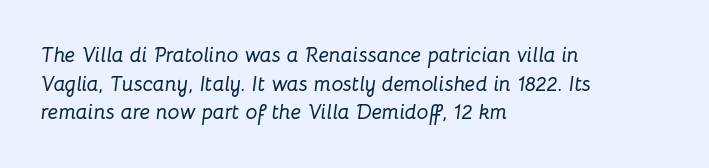
Q: Is the text italic (slanted)? A: Yes, it leans right by about 8 degrees.
Q: Is the text underlined? A: No.
Q: How is the paragraph aligned? A: Left-aligned.
Q: Is the spacing between letters normal or unusually wide? A: Normal.
Q: Is the spacing between lines tight, normal or loose? A: Normal.
